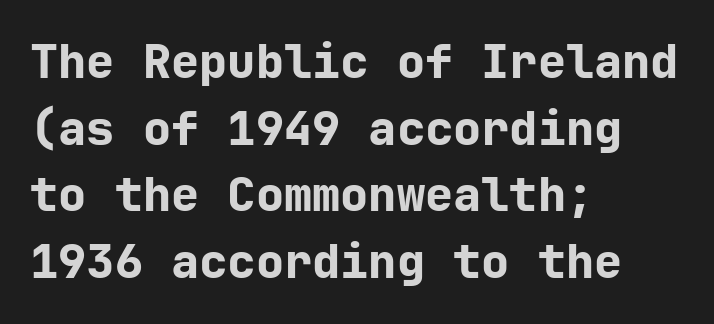
Rendered with straight, roman letterforms. Thick stems and heavy bowls — unmistakably bold. The space beneath each line is pristine and unruled. Does the copy run flush right? No — it runs flush left.
